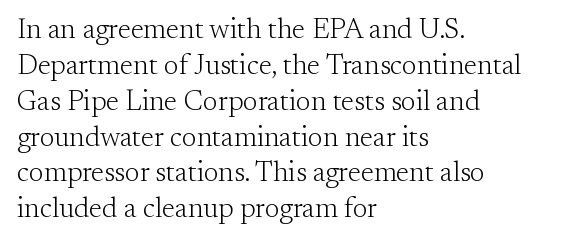
{"serif": "yes", "italic": "no", "bold": "no", "weight": "light", "width": "normal", "stroke_contrast": "medium", "x_height": "small", "monospaced": "no", "underline": "no", "align": "left", "line_spacing": "normal", "line_spacing_ratio": 1.28, "letter_spacing": "normal", "letter_spacing_em": 0.0, "glyph_px": 28}
